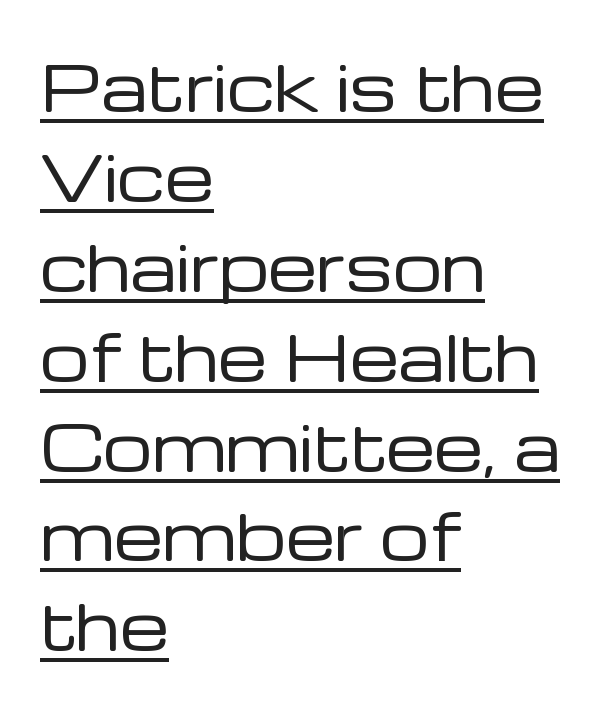
Q: Is the text bold? A: No.
Q: Is the text italic (slanted)? A: No, it is upright.
Q: Is the typeface a serif or a sans-serif typeface? A: Sans-serif.
Q: Is the text underlined? A: Yes.
Q: How is the paragraph aligned? A: Left-aligned.
Q: Is the spacing between letters normal or unusually wide? A: Normal.
Q: Is the spacing between lines tight, normal or loose? A: Normal.
Q: Width (condensed, normal, or wide)? A: Normal.
Q: Stroke contrast? A: Low.
Q: x-height? A: Medium.
Q: Monospaced? A: No.
